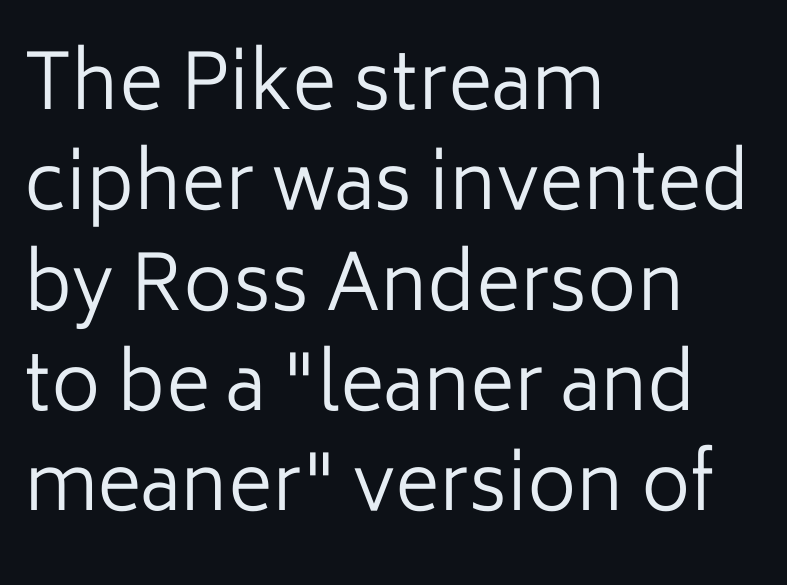
The image shows 76 px regular-weight sans-serif type, upright; set left-aligned, normal line spacing (1.32x), normal letter spacing, not underlined; low stroke contrast and a medium x-height.
